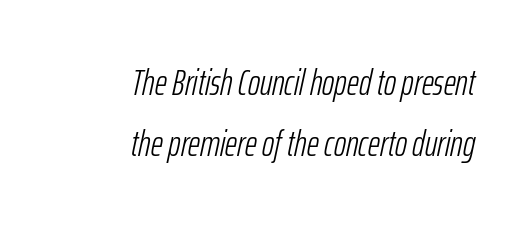
Students, observe: this is what conventionally led text looks like. Caption: face not bold, strokes unweighted. The face used here is proportionally spaced, like ordinary book or web type. Characters follow at the spacing the type designer built in. Notice how the passage keeps a crisp vertical edge on the right only.
